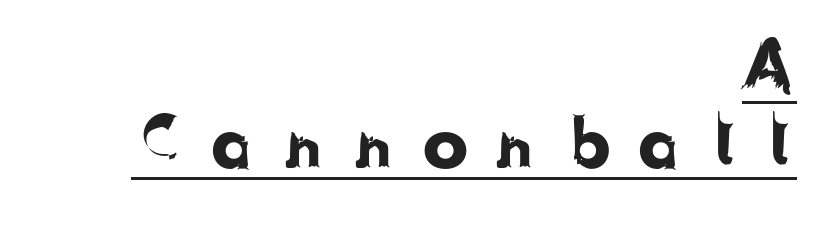
Q: Is the typeface a serif or a sans-serif typeface? A: Sans-serif.
Q: Is the text underlined? A: Yes.
Q: How is the paragraph aligned? A: Right-aligned.
Q: Is the spacing between letters normal or unusually wide? A: Unusually wide.
Q: Is the spacing between lines tight, normal or loose? A: Tight.
Q: Width (condensed, normal, or wide)? A: Normal.
Q: Stroke contrast? A: Low.
Q: x-height? A: Medium.
Q: Monospaced? A: No.
